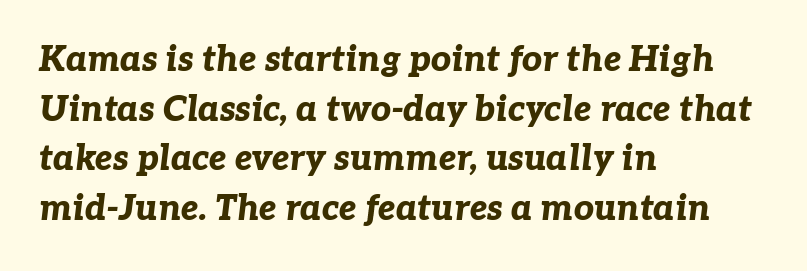
{"italic": "yes", "lean": "right", "slant_degrees": 7, "bold": "yes", "weight": "bold", "width": "normal", "stroke_contrast": "low", "x_height": "medium", "monospaced": "no", "underline": "no", "align": "left", "line_spacing": "normal", "line_spacing_ratio": 1.42, "letter_spacing": "normal", "letter_spacing_em": 0.0, "glyph_px": 35}
